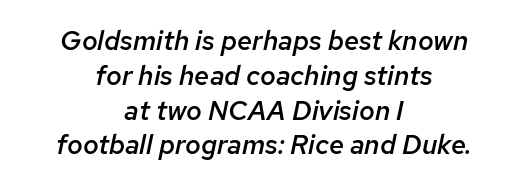
The image shows 27 px text type, italic (leaning right); set centered, normal line spacing (1.29x), normal letter spacing, not underlined.
